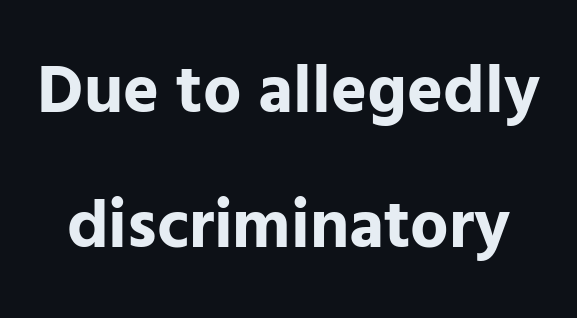
Q: Is the text bold? A: Yes.
Q: Is the text italic (slanted)? A: No, it is upright.
Q: Is the typeface a serif or a sans-serif typeface? A: Sans-serif.
Q: Is the text underlined? A: No.
Q: Is the spacing between letters normal or unusually wide? A: Normal.
Q: Is the spacing between lines tight, normal or loose? A: Loose.
Q: Width (condensed, normal, or wide)? A: Normal.
Q: Stroke contrast? A: Low.
Q: x-height? A: Medium.
Q: Monospaced? A: No.
